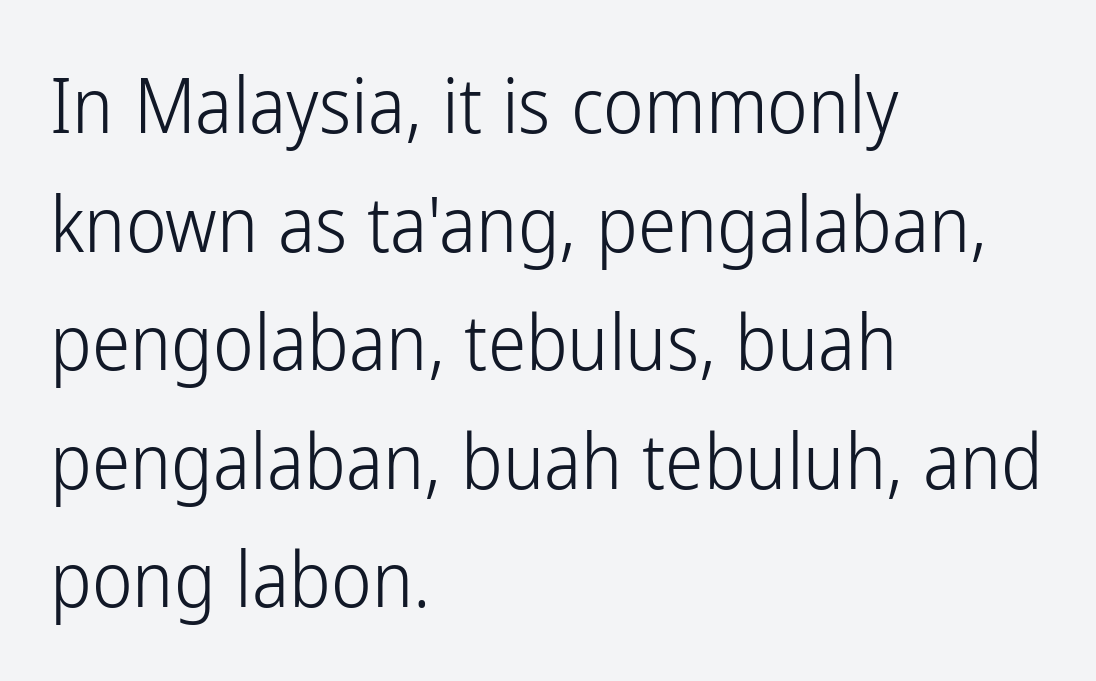
The image shows 77 px light, condensed sans-serif type, upright; set left-aligned, normal line spacing (1.54x), normal letter spacing, not underlined; low stroke contrast and a medium x-height.
